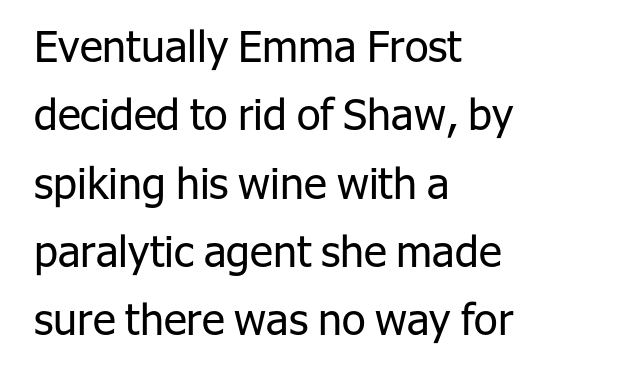
Q: Is the text bold? A: No.
Q: Is the text italic (slanted)? A: No, it is upright.
Q: Is the typeface a serif or a sans-serif typeface? A: Sans-serif.
Q: Is the text underlined? A: No.
Q: How is the paragraph aligned? A: Left-aligned.
Q: Is the spacing between letters normal or unusually wide? A: Normal.
Q: Is the spacing between lines tight, normal or loose? A: Normal.
Q: Width (condensed, normal, or wide)? A: Normal.
Q: Stroke contrast? A: Low.
Q: x-height? A: Medium.
Q: Monospaced? A: No.
